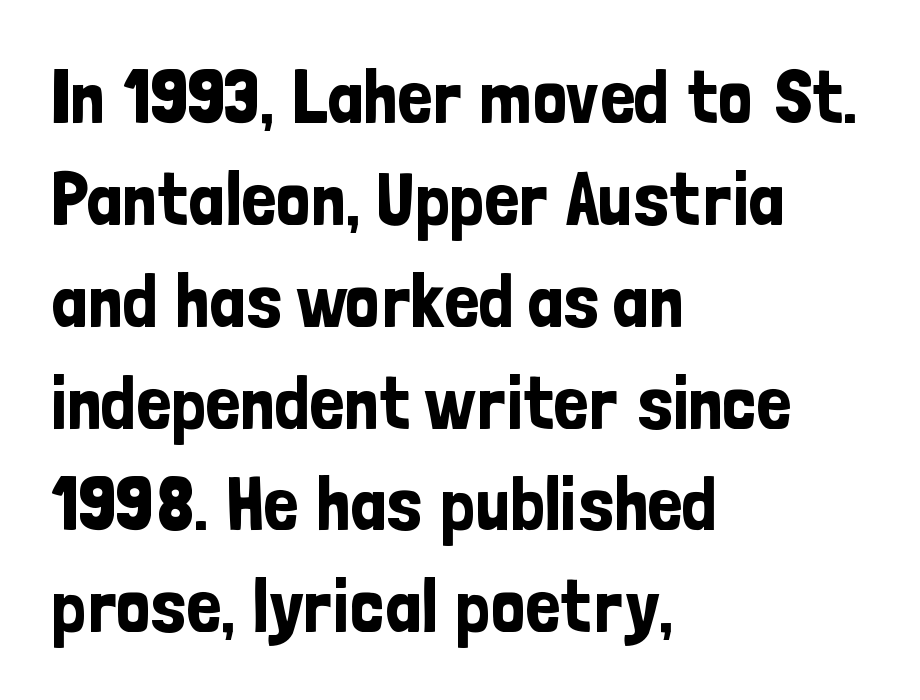
Q: Is the text italic (slanted)? A: No, it is upright.
Q: Is the typeface a serif or a sans-serif typeface? A: Sans-serif.
Q: Is the text underlined? A: No.
Q: How is the paragraph aligned? A: Left-aligned.
Q: Is the spacing between letters normal or unusually wide? A: Normal.
Q: Is the spacing between lines tight, normal or loose? A: Normal.
Q: Width (condensed, normal, or wide)? A: Condensed.
Q: Stroke contrast? A: Low.
Q: x-height? A: Medium.
Q: Monospaced? A: No.
